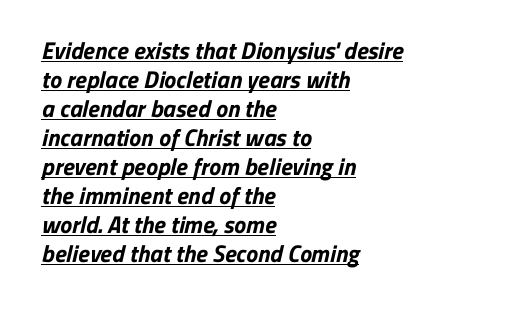
{"bold": "yes", "underline": "yes", "align": "left", "line_spacing_ratio": 1.21, "letter_spacing": "normal", "letter_spacing_em": 0.0, "glyph_px": 24}
